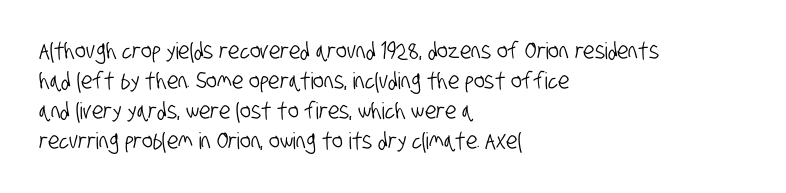
Q: Is the text underlined? A: No.
Q: How is the paragraph aligned? A: Left-aligned.
Q: Is the spacing between letters normal or unusually wide? A: Normal.
Q: Is the spacing between lines tight, normal or loose? A: Normal.
